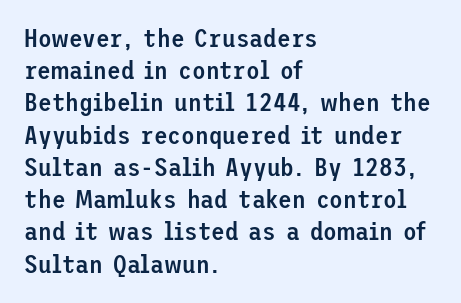
{"italic": "no", "bold": "semi", "underline": "no", "align": "left", "line_spacing": "normal", "line_spacing_ratio": 1.29, "letter_spacing": "normal", "letter_spacing_em": 0.0, "glyph_px": 25}
